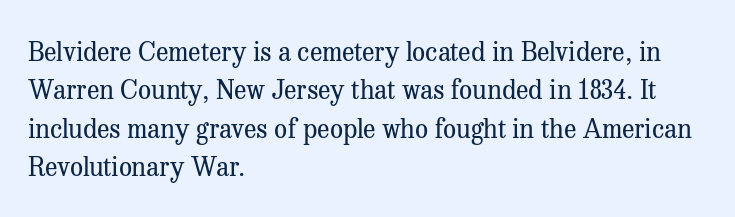
Q: Is the text bold? A: No.
Q: Is the text italic (slanted)? A: No, it is upright.
Q: Is the text underlined? A: No.
Q: How is the paragraph aligned? A: Left-aligned.
Q: Is the spacing between letters normal or unusually wide? A: Normal.
Q: Is the spacing between lines tight, normal or loose? A: Normal.
